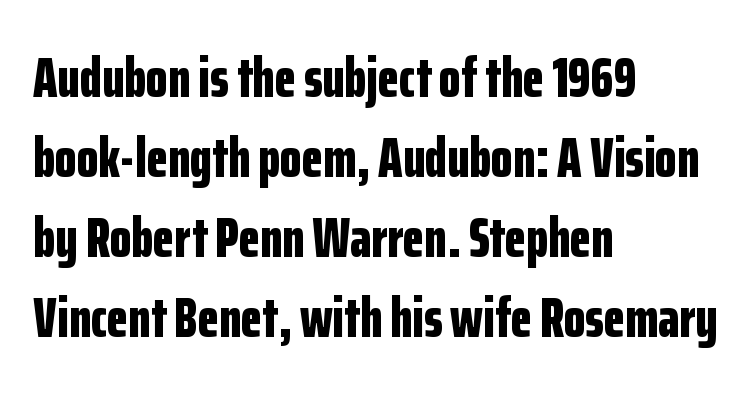
This sample keeps an unexceptional amount of space between lines. Every row of glyphs begins at an identical x-position on the left. Characters remain perfectly vertical along every line. Character widths vary here, with narrow letters taking less room than wide ones.
